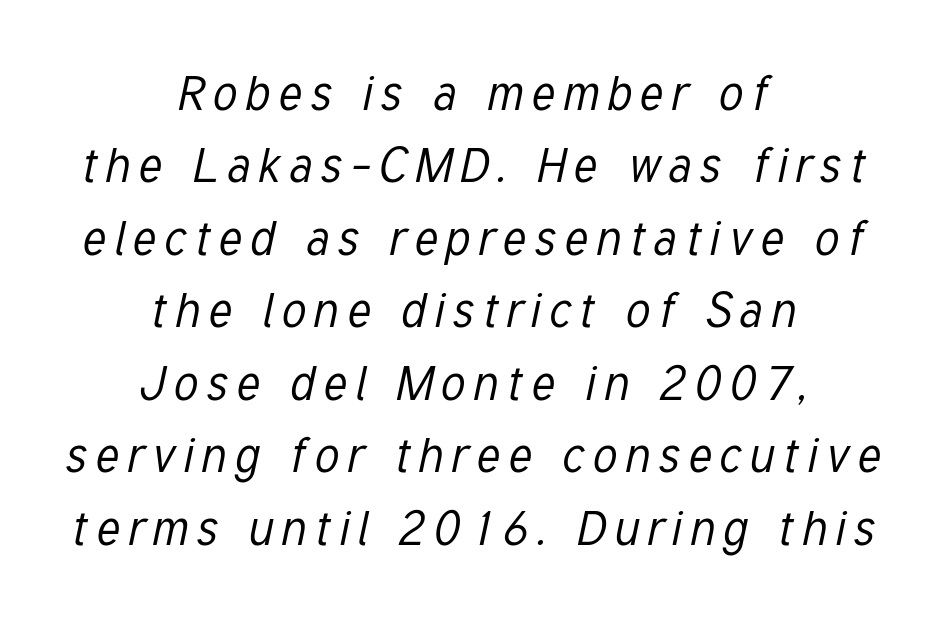
Q: Is the text bold? A: No.
Q: Is the text italic (slanted)? A: Yes, it leans right by about 12 degrees.
Q: Is the text underlined? A: No.
Q: How is the paragraph aligned? A: Centered.
Q: Is the spacing between lines tight, normal or loose? A: Normal.
Q: Width (condensed, normal, or wide)? A: Condensed.
Q: Stroke contrast? A: Low.
Q: x-height? A: Medium.
Q: Monospaced? A: No.
